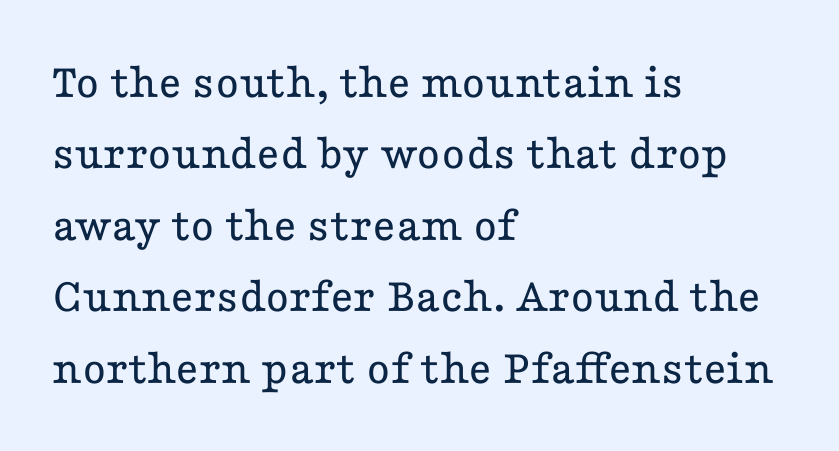
Q: Is the text bold? A: No.
Q: Is the text italic (slanted)? A: No, it is upright.
Q: Is the typeface a serif or a sans-serif typeface? A: Serif.
Q: Is the text underlined? A: No.
Q: How is the paragraph aligned? A: Left-aligned.
Q: Is the spacing between letters normal or unusually wide? A: Normal.
Q: Is the spacing between lines tight, normal or loose? A: Normal.
Q: Width (condensed, normal, or wide)? A: Wide.
Q: Stroke contrast? A: Low.
Q: x-height? A: Medium.
Q: Monospaced? A: No.
